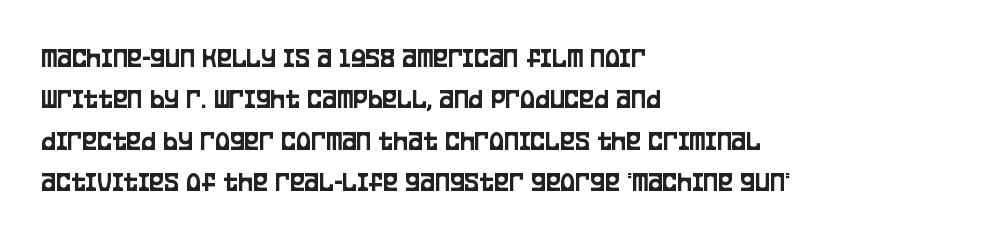
Q: Is the text italic (slanted)? A: No, it is upright.
Q: Is the typeface a serif or a sans-serif typeface? A: Sans-serif.
Q: Is the text underlined? A: No.
Q: How is the paragraph aligned? A: Left-aligned.
Q: Is the spacing between letters normal or unusually wide? A: Normal.
Q: Is the spacing between lines tight, normal or loose? A: Normal.
Q: Width (condensed, normal, or wide)? A: Condensed.
Q: Stroke contrast? A: Low.
Q: x-height? A: Large.
Q: Monospaced? A: No.
